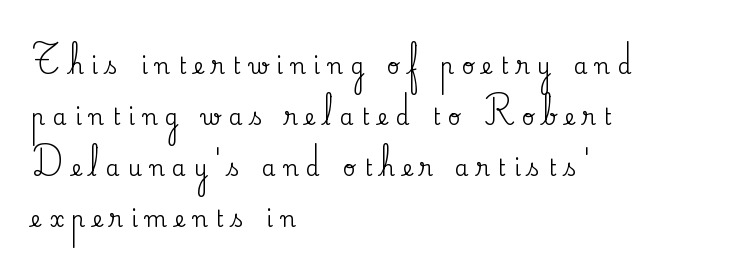
Is the block centered? No — it sits flush against the left margin. Every stem runs plumb, perpendicular to the baseline. Honestly, there is no underline to notice here at all. These lines have a slow, spaced-out rhythm from letter to letter.
